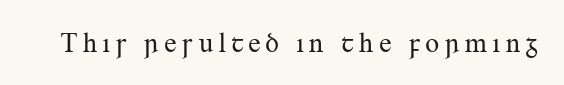
You could not count columns in this text — the font is proportionally spaced. Letters have the restrained weight of plain body copy at most. The text was rendered using a seriffed face with decorative stroke endings. Vertical strokes here are truly vertical. A clean baseline with only descenders dipping below it.
